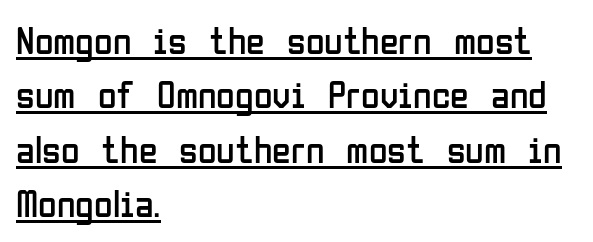
The text block is weighted toward the left margin, trailing off unevenly rightward. The cut favours lightness, reaching ordinary text weight at its darkest. Caption: lettering with a line underneath. A normal amount of white space separates one row of letters from the next.
